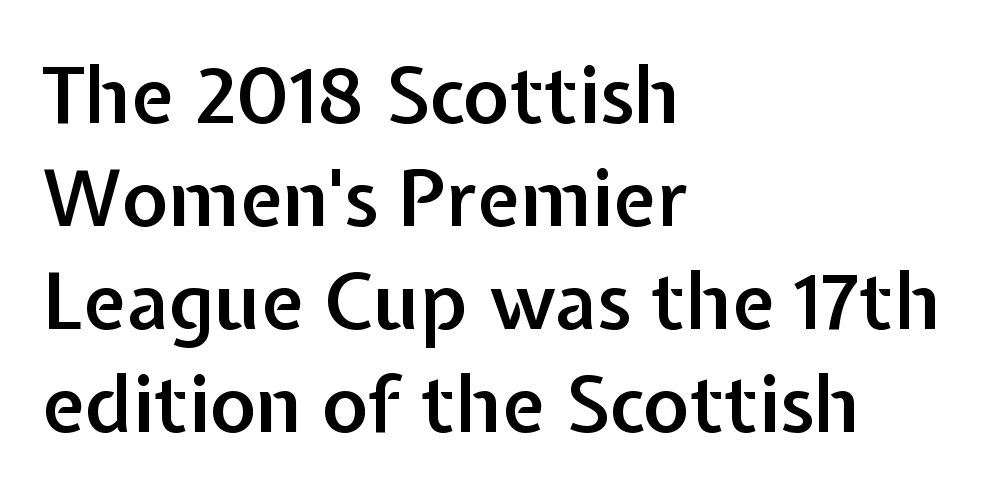
Q: Is the text bold? A: Semi-bold.
Q: Is the text italic (slanted)? A: No, it is upright.
Q: Is the typeface a serif or a sans-serif typeface? A: Sans-serif.
Q: Is the text underlined? A: No.
Q: How is the paragraph aligned? A: Left-aligned.
Q: Is the spacing between letters normal or unusually wide? A: Normal.
Q: Is the spacing between lines tight, normal or loose? A: Normal.
Q: Width (condensed, normal, or wide)? A: Normal.
Q: Stroke contrast? A: Low.
Q: x-height? A: Medium.
Q: Monospaced? A: No.
